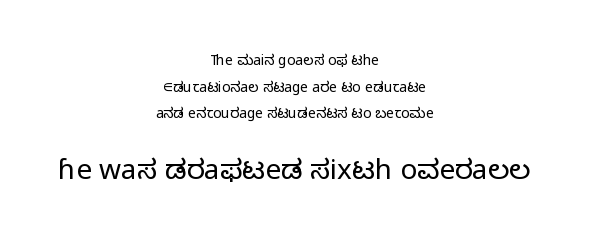
{"serif": "no", "italic": "no", "bold": "no", "weight": "light", "width": "normal", "stroke_contrast": "low", "x_height": "medium", "monospaced": "no", "underline": "no", "align": "center", "line_spacing": "loose", "line_spacing_ratio": 1.91, "letter_spacing": "normal", "letter_spacing_em": 0.0, "larger_block": "second", "size_ratio": 2.0, "glyph_px": 28}
